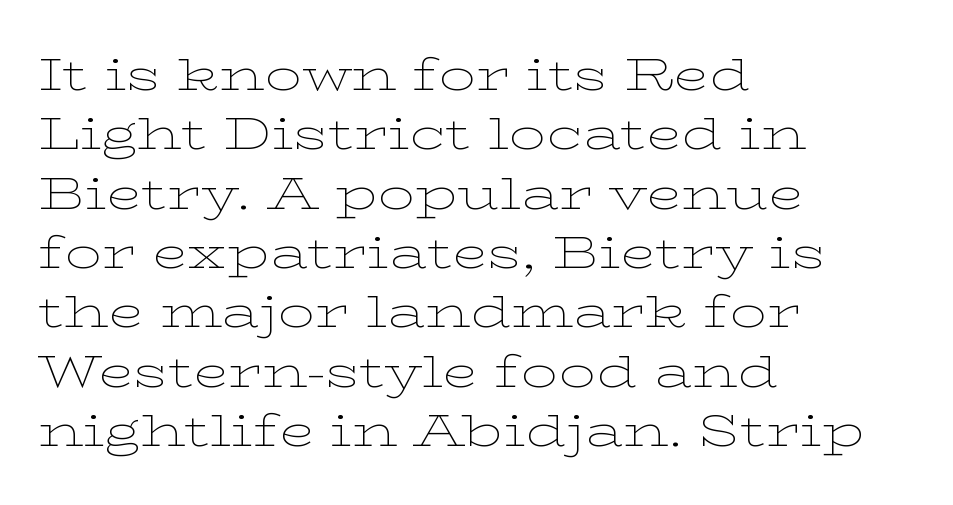
Q: Is the text bold? A: No.
Q: Is the text italic (slanted)? A: No, it is upright.
Q: Is the typeface a serif or a sans-serif typeface? A: Serif.
Q: Is the text underlined? A: No.
Q: How is the paragraph aligned? A: Left-aligned.
Q: Is the spacing between letters normal or unusually wide? A: Normal.
Q: Is the spacing between lines tight, normal or loose? A: Normal.
Q: Width (condensed, normal, or wide)? A: Wide.
Q: Stroke contrast? A: Low.
Q: x-height? A: Medium.
Q: Monospaced? A: No.
